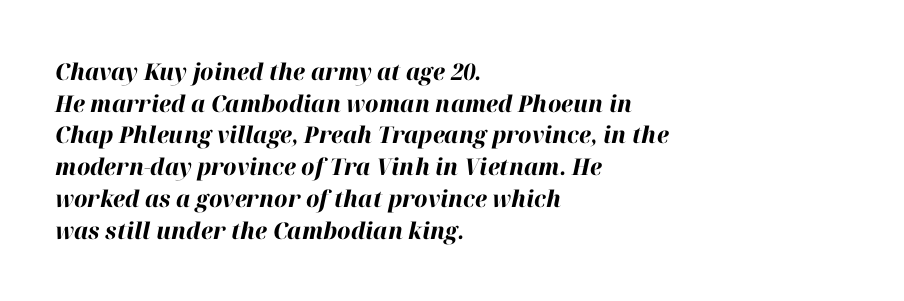
{"italic": "yes", "lean": "right", "slant_degrees": 12, "bold": "yes", "underline": "no", "align": "left", "line_spacing": "normal", "line_spacing_ratio": 1.38, "letter_spacing": "normal", "letter_spacing_em": 0.0, "glyph_px": 23}
